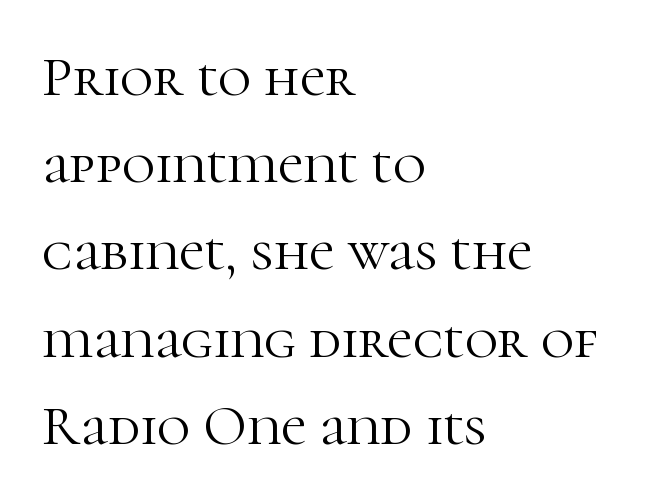
{"serif": "yes", "italic": "no", "bold": "no", "weight": "light", "width": "normal", "stroke_contrast": "high", "x_height": "medium", "monospaced": "no", "underline": "no", "align": "left", "line_spacing": "normal", "line_spacing_ratio": 1.53, "letter_spacing": "normal", "letter_spacing_em": 0.0, "glyph_px": 57}
